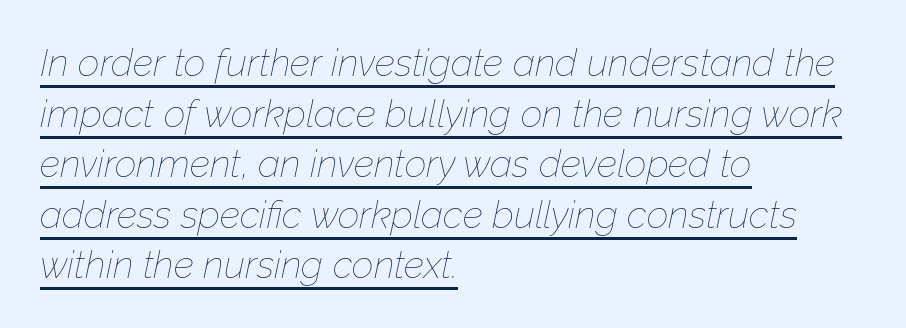
Q: Is the text bold? A: No.
Q: Is the text italic (slanted)? A: Yes, it leans right by about 12 degrees.
Q: Is the text underlined? A: Yes.
Q: How is the paragraph aligned? A: Left-aligned.
Q: Is the spacing between letters normal or unusually wide? A: Normal.
Q: Is the spacing between lines tight, normal or loose? A: Normal.
Q: Width (condensed, normal, or wide)? A: Normal.
Q: Stroke contrast? A: Low.
Q: x-height? A: Medium.
Q: Monospaced? A: No.
